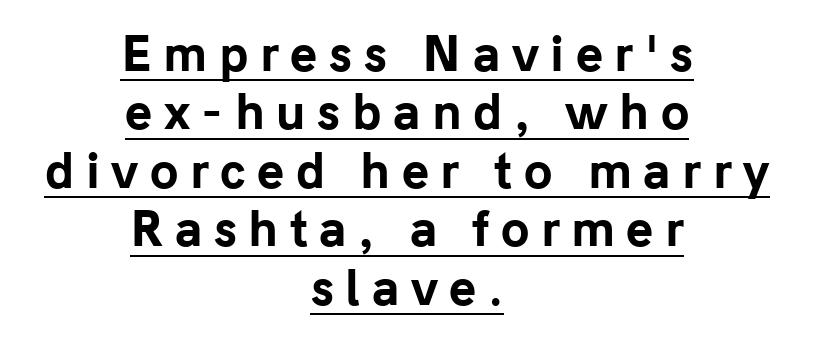
The image shows 46 px bold sans-serif type, upright; set centered, normal line spacing (1.27x), unusually wide letter spacing (+0.25 em), underlined; low stroke contrast and a medium x-height.
